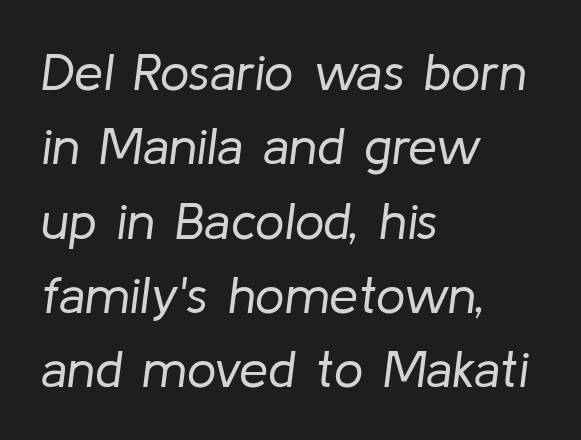
The image shows 52 px regular-weight type, italic (leaning right); set left-aligned, normal line spacing (1.43x), normal letter spacing, not underlined; low stroke contrast and a medium x-height.
